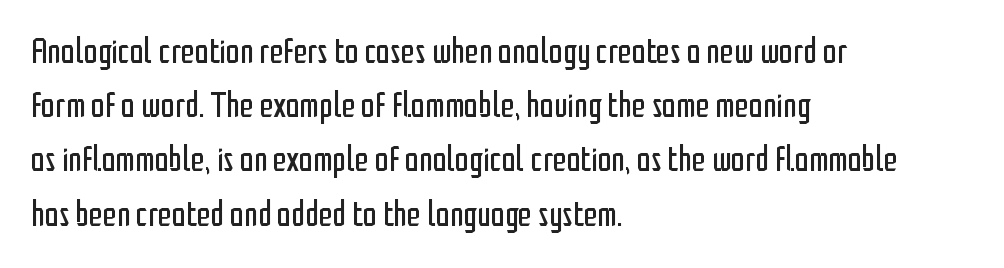
{"serif": "no", "italic": "no", "bold": "no", "weight": "regular", "width": "condensed", "stroke_contrast": "low", "x_height": "medium", "monospaced": "no", "underline": "no", "align": "left", "line_spacing": "normal", "line_spacing_ratio": 1.55, "letter_spacing": "normal", "letter_spacing_em": 0.0, "glyph_px": 35}
